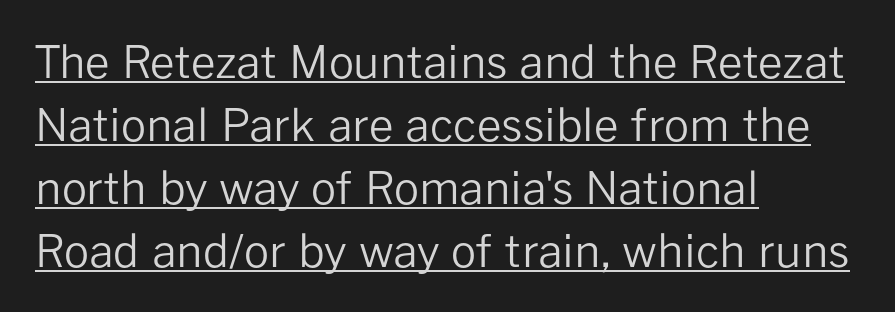
{"serif": "no", "italic": "no", "bold": "no", "weight": "regular", "width": "normal", "stroke_contrast": "low", "x_height": "medium", "monospaced": "no", "underline": "yes", "align": "left", "line_spacing": "normal", "line_spacing_ratio": 1.43, "letter_spacing": "normal", "letter_spacing_em": 0.0, "glyph_px": 44}
